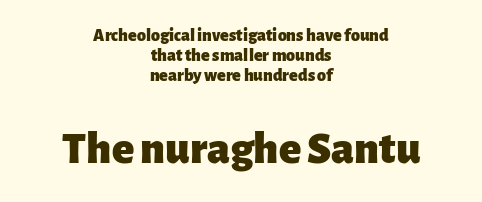
The image shows 46 px heavy sans-serif type, upright; set centered, tight line spacing (1.12x), normal letter spacing, not underlined; the second (bottom) block is 2.56x larger; low stroke contrast and a medium x-height.
